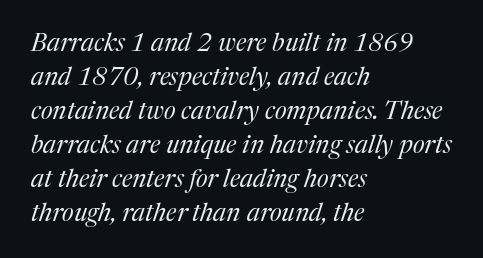
Tall strokes in this sample are angled rather than plumb. A classic flush-left, rag-right setting is used for this passage. The block of text has a typical density, with ordinary space between rows. Plain, unruled lines of type. A quiet, ordinary-to-light weight characterises the typeface.
